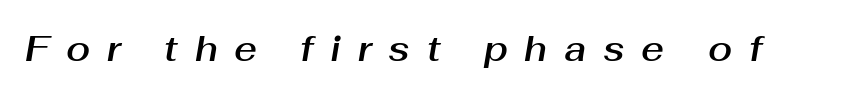
Loose tracking; the words dissolve into strings of separated letters. These lines are rendered in a variable-pitch font. The gap between lines stays unmarked. Slant detected: the letters are inclined.
